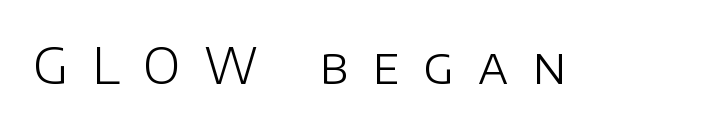
The image shows 49 px light sans-serif type, upright; set unusually wide letter spacing (+0.49 em), not underlined; low stroke contrast and a large x-height.
